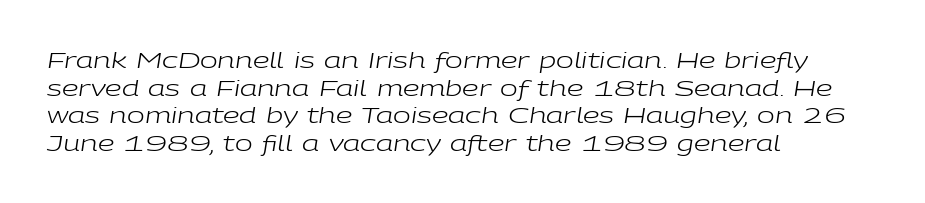
{"italic": "yes", "lean": "right", "slant_degrees": 9, "bold": "no", "underline": "no", "align": "left", "line_spacing": "normal", "line_spacing_ratio": 1.31, "letter_spacing": "normal", "letter_spacing_em": 0.0, "glyph_px": 21}
